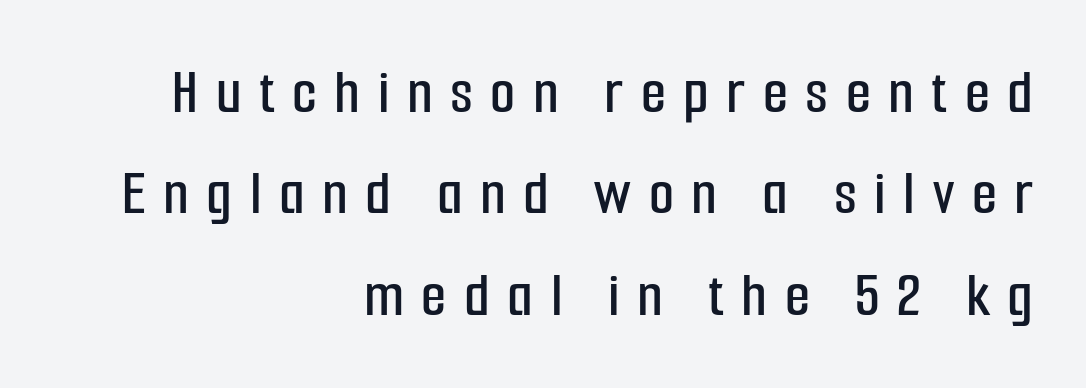
The space directly below the letters is spotless. Every character sits straight up, as roman type does. The gaps between neighbouring characters are conspicuously large. If you measured baseline to baseline, you'd find a middling distance. The glyphs in this specimen are sans serif. Spacing verdict: proportional, widths tailored to each character.
